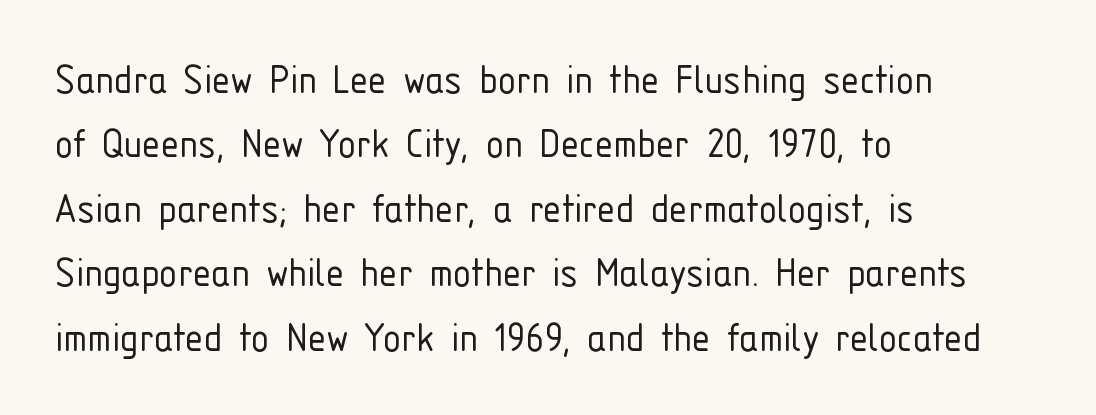
Q: Is the text bold? A: No.
Q: Is the text italic (slanted)? A: No, it is upright.
Q: Is the typeface a serif or a sans-serif typeface? A: Sans-serif.
Q: Is the text underlined? A: No.
Q: How is the paragraph aligned? A: Left-aligned.
Q: Is the spacing between letters normal or unusually wide? A: Normal.
Q: Is the spacing between lines tight, normal or loose? A: Normal.
Q: Width (condensed, normal, or wide)? A: Condensed.
Q: Stroke contrast? A: Low.
Q: x-height? A: Medium.
Q: Monospaced? A: No.
